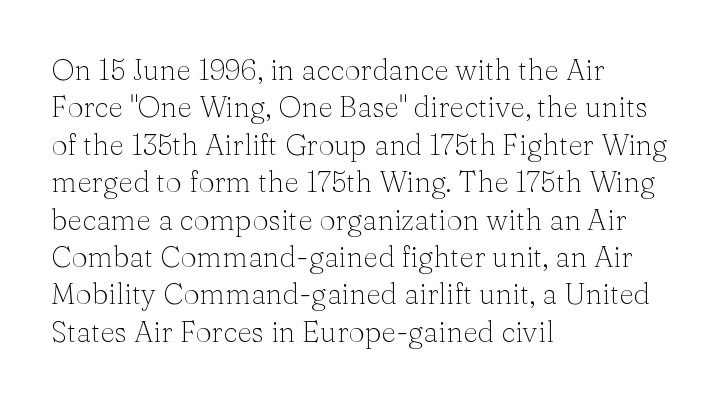
The image shows 29 px light serif type, upright; set left-aligned, normal line spacing (1.29x), normal letter spacing, not underlined; medium stroke contrast and a medium x-height.
